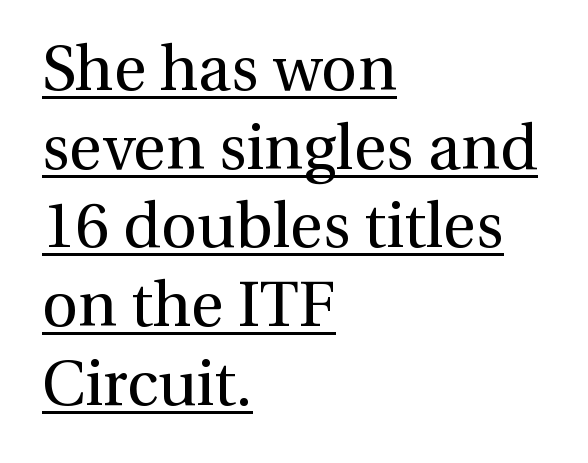
{"serif": "yes", "italic": "no", "bold": "no", "weight": "regular", "width": "normal", "stroke_contrast": "medium", "x_height": "medium", "monospaced": "no", "underline": "yes", "align": "left", "line_spacing": "normal", "line_spacing_ratio": 1.25, "letter_spacing": "normal", "letter_spacing_em": 0.0, "glyph_px": 63}
